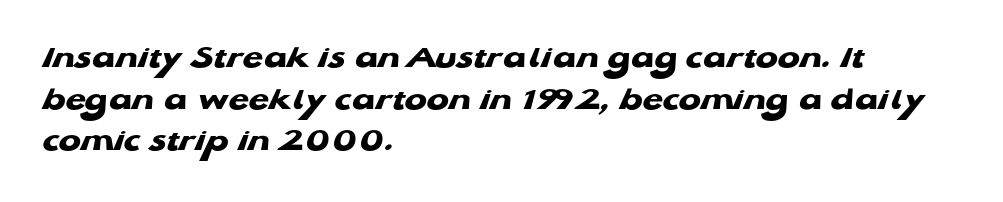
Q: Is the text bold? A: Yes.
Q: Is the typeface a serif or a sans-serif typeface? A: Sans-serif.
Q: Is the text underlined? A: No.
Q: How is the paragraph aligned? A: Left-aligned.
Q: Is the spacing between letters normal or unusually wide? A: Normal.
Q: Is the spacing between lines tight, normal or loose? A: Normal.
Q: Width (condensed, normal, or wide)? A: Wide.
Q: Stroke contrast? A: Low.
Q: x-height? A: Medium.
Q: Monospaced? A: No.
